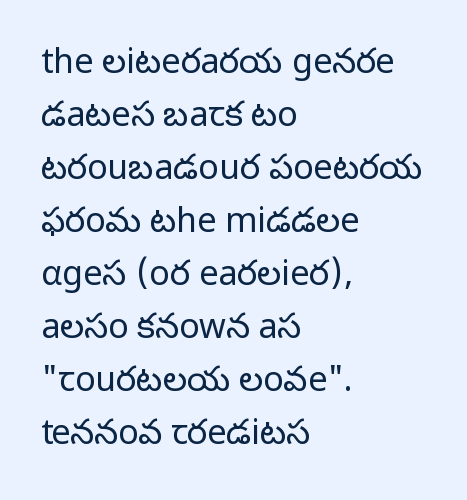
Vertical stems look standard width or narrower in stroke. Is this a sans? Yes — the strokes have no serifs. This sample uses plain, unmodified letter spacing. Horizontally, the lines are justified to the leading edge only.
